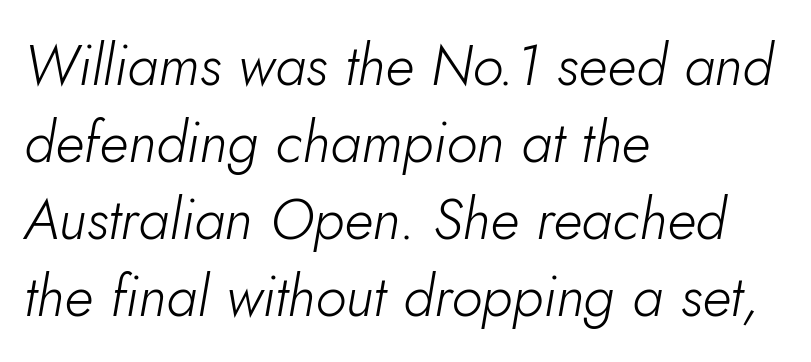
Q: Is the text bold? A: No.
Q: Is the text italic (slanted)? A: Yes, it leans right by about 10 degrees.
Q: Is the text underlined? A: No.
Q: How is the paragraph aligned? A: Left-aligned.
Q: Is the spacing between letters normal or unusually wide? A: Normal.
Q: Is the spacing between lines tight, normal or loose? A: Normal.
Q: Width (condensed, normal, or wide)? A: Normal.
Q: Stroke contrast? A: Low.
Q: x-height? A: Small.
Q: Monospaced? A: No.
